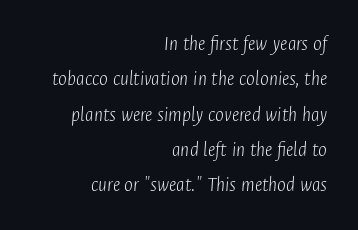
{"italic": "yes", "lean": "right", "slant_degrees": 4, "bold": "no", "underline": "no", "align": "right", "line_spacing": "normal", "line_spacing_ratio": 1.68, "letter_spacing": "normal", "letter_spacing_em": 0.0, "glyph_px": 21}
